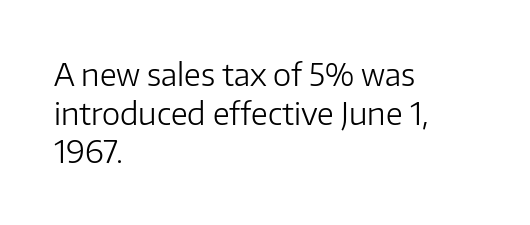
Q: Is the text bold? A: No.
Q: Is the text italic (slanted)? A: No, it is upright.
Q: Is the typeface a serif or a sans-serif typeface? A: Sans-serif.
Q: Is the text underlined? A: No.
Q: How is the paragraph aligned? A: Left-aligned.
Q: Is the spacing between letters normal or unusually wide? A: Normal.
Q: Is the spacing between lines tight, normal or loose? A: Normal.
Q: Width (condensed, normal, or wide)? A: Normal.
Q: Stroke contrast? A: Low.
Q: x-height? A: Medium.
Q: Monospaced? A: No.
